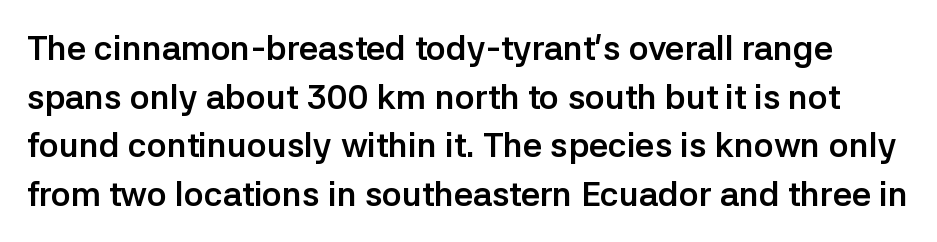
The image shows 34 px semibold sans-serif type, upright; set normal line spacing (1.43x), normal letter spacing, not underlined; low stroke contrast and a medium x-height.
